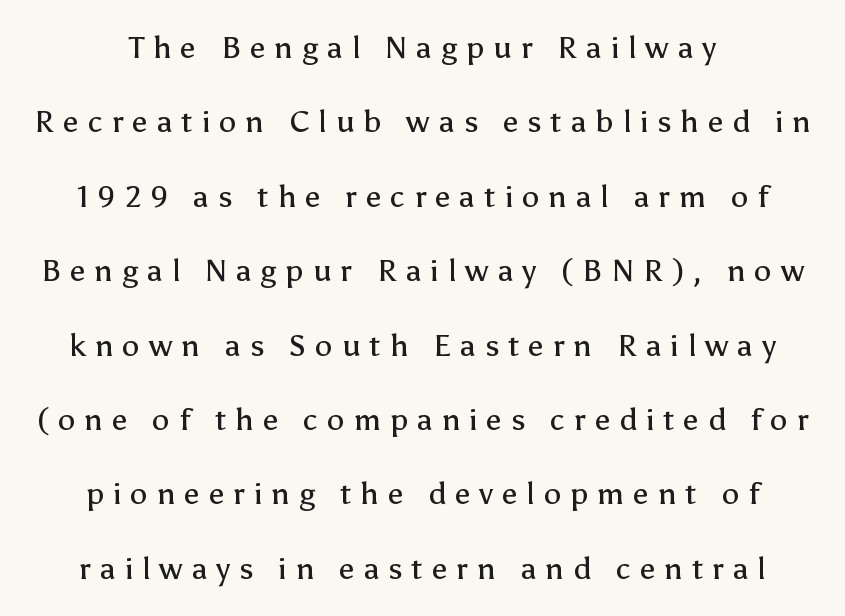
Tracking here is generous; glyphs stand well apart from one another. Lines of text with bare space underneath. A light-to-regular cut is what we see here. In terms of letterform style, serifs are entirely absent. Every character sits straight up, as roman type does. Character widths vary here, with narrow letters taking less room than wide ones.
